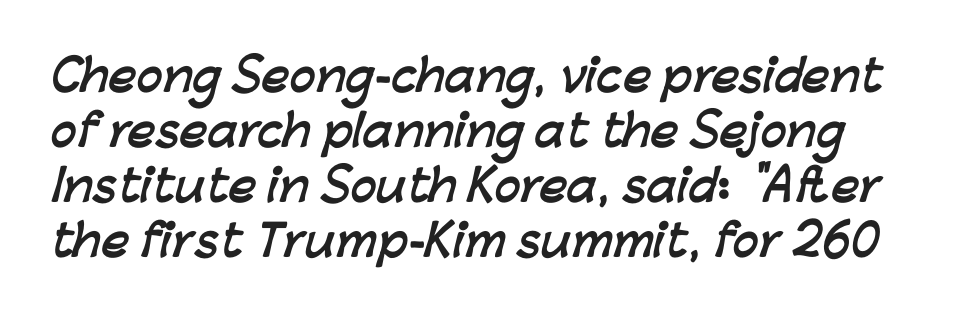
{"serif": "no", "bold": "yes", "weight": "semibold", "width": "normal", "stroke_contrast": "low", "x_height": "medium", "monospaced": "no", "underline": "no", "line_spacing": "normal", "line_spacing_ratio": 1.28, "letter_spacing": "normal", "letter_spacing_em": 0.0, "glyph_px": 43}
